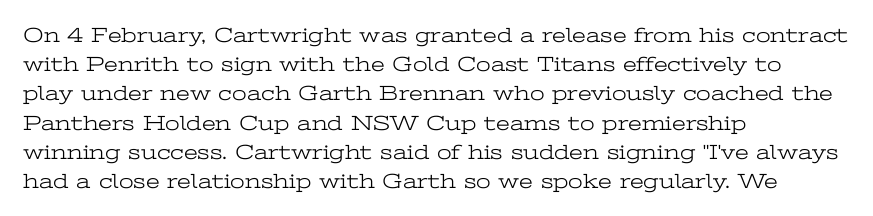
{"italic": "no", "bold": "no", "underline": "no", "align": "left", "line_spacing": "normal", "line_spacing_ratio": 1.39, "letter_spacing": "normal", "letter_spacing_em": 0.0, "glyph_px": 21}
